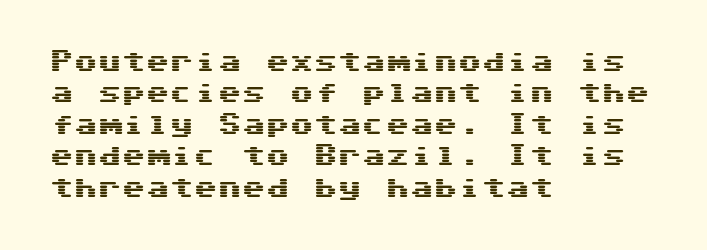
The image shows 24 px text type, upright; set left-aligned, normal line spacing (1.31x), normal letter spacing, not underlined.
